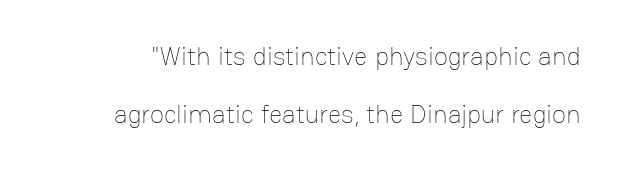
Q: Is the text bold? A: No.
Q: Is the text italic (slanted)? A: No, it is upright.
Q: Is the text underlined? A: No.
Q: Is the spacing between letters normal or unusually wide? A: Normal.
Q: Is the spacing between lines tight, normal or loose? A: Loose.
